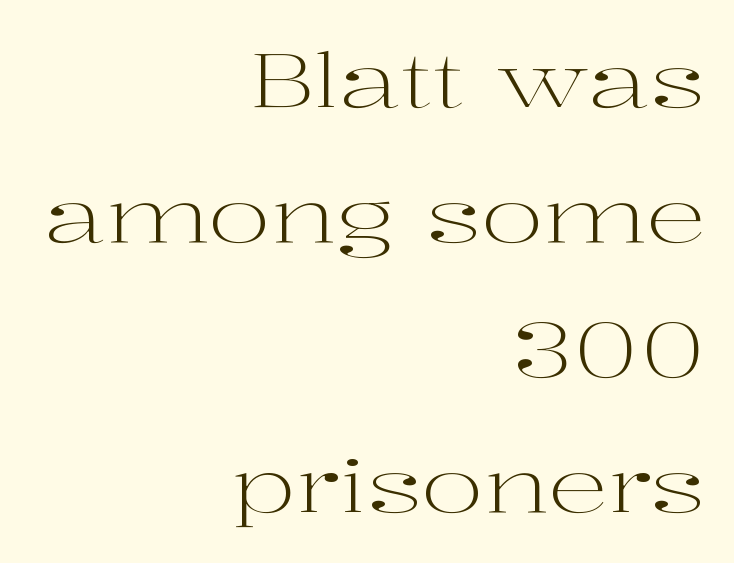
Unlike italic type, these characters show no tilt at all. Plain, unruled lines of type. The letters advance in unequal steps, a hallmark of proportional type. Unbolded letterforms with no extra heft.
